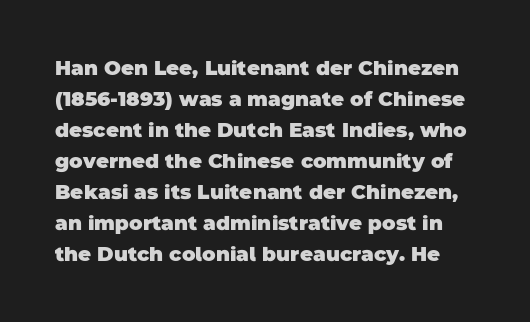
The image shows 20 px bold type; set normal line spacing (1.55x), normal letter spacing, not underlined.
